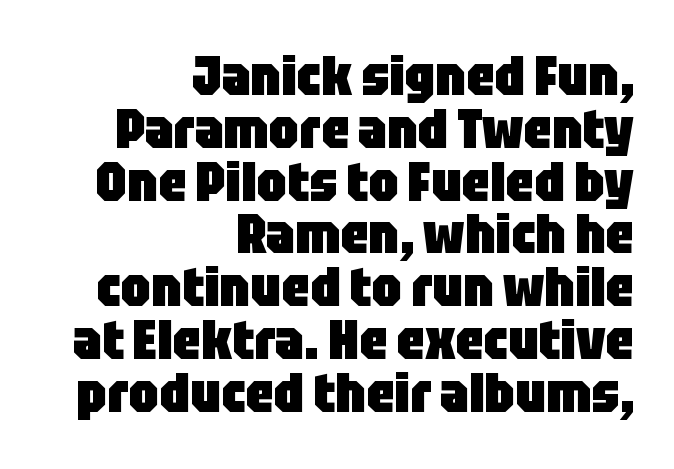
Q: Is the text bold? A: Yes.
Q: Is the text italic (slanted)? A: No, it is upright.
Q: Is the typeface a serif or a sans-serif typeface? A: Sans-serif.
Q: Is the text underlined? A: No.
Q: How is the paragraph aligned? A: Right-aligned.
Q: Is the spacing between letters normal or unusually wide? A: Normal.
Q: Is the spacing between lines tight, normal or loose? A: Tight.
Q: Width (condensed, normal, or wide)? A: Condensed.
Q: Stroke contrast? A: Low.
Q: x-height? A: Large.
Q: Monospaced? A: No.
